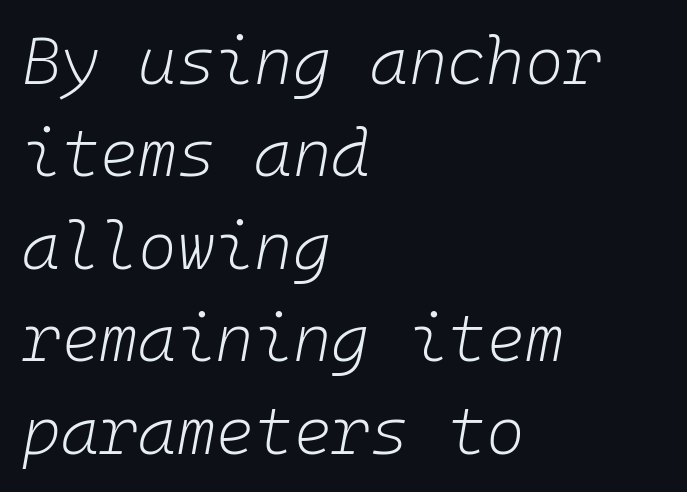
The image shows 66 px light type, italic (leaning right), monospaced; set left-aligned, normal line spacing (1.4x), normal letter spacing, not underlined; low stroke contrast and a medium x-height.
